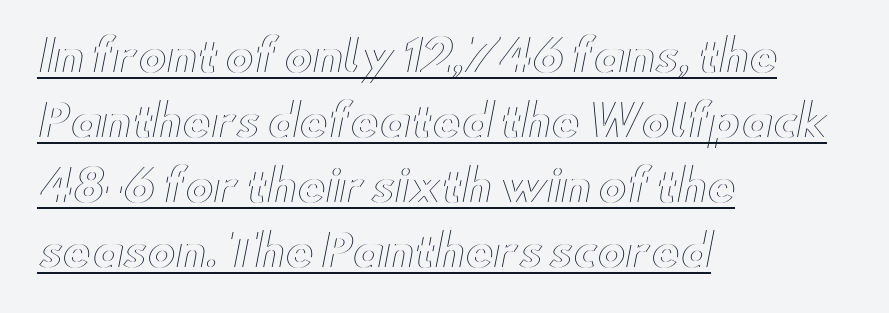
{"width": "wide", "x_height": "small", "monospaced": "no", "underline": "yes", "align": "left", "line_spacing": "normal", "line_spacing_ratio": 1.51, "letter_spacing": "normal", "letter_spacing_em": 0.0, "glyph_px": 43}
